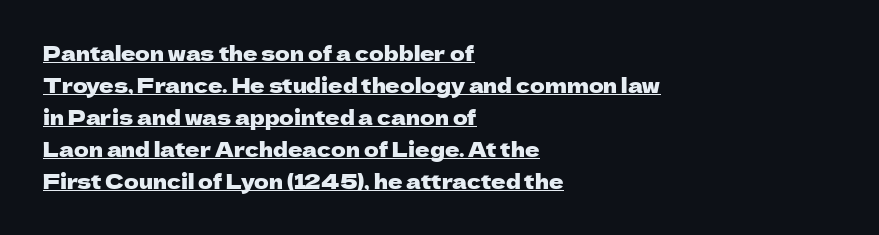
The image shows 20 px text type, upright; set left-aligned, normal line spacing (1.6x), normal letter spacing, underlined.
